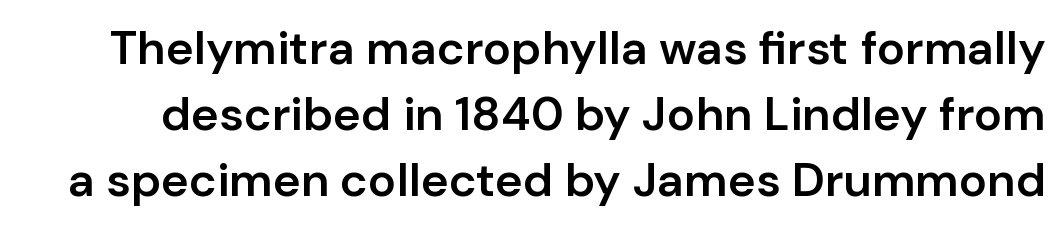
The image shows 47 px semibold sans-serif type, upright; set normal line spacing (1.4x), normal letter spacing, not underlined; low stroke contrast and a medium x-height.
